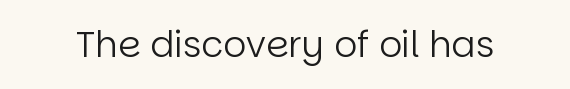
Q: Is the text bold? A: No.
Q: Is the text italic (slanted)? A: No, it is upright.
Q: Is the typeface a serif or a sans-serif typeface? A: Sans-serif.
Q: Is the text underlined? A: No.
Q: Is the spacing between letters normal or unusually wide? A: Normal.
Q: Width (condensed, normal, or wide)? A: Normal.
Q: Stroke contrast? A: Low.
Q: x-height? A: Large.
Q: Monospaced? A: No.
